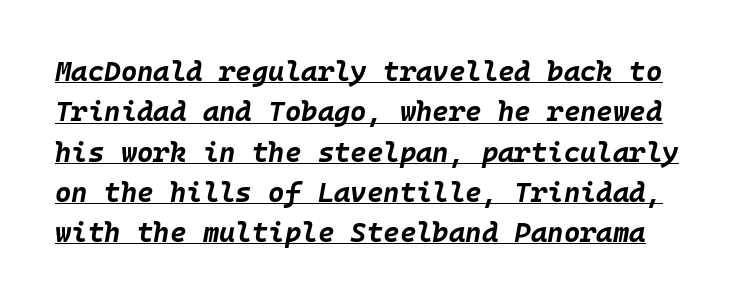
The image shows 28 px bold type, italic (leaning right); set normal line spacing (1.44x), normal letter spacing, underlined; low stroke contrast and a large x-height.
